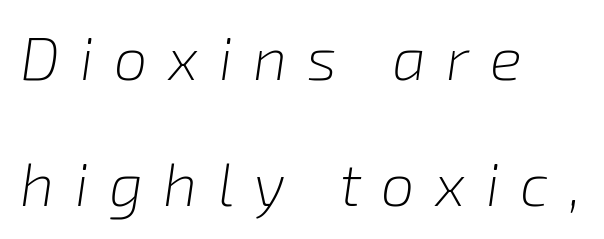
The image shows 60 px light type, italic (leaning right); set left-aligned, loose line spacing (2.1x), unusually wide letter spacing (+0.34 em), not underlined; low stroke contrast and a medium x-height.
